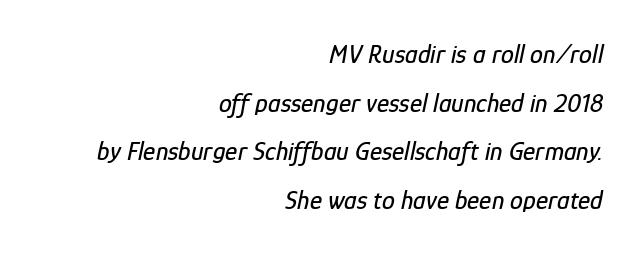
{"italic": "yes", "lean": "right", "slant_degrees": 12, "underline": "no", "align": "right", "line_spacing_ratio": 1.87, "letter_spacing": "normal", "letter_spacing_em": 0.0, "glyph_px": 26}
